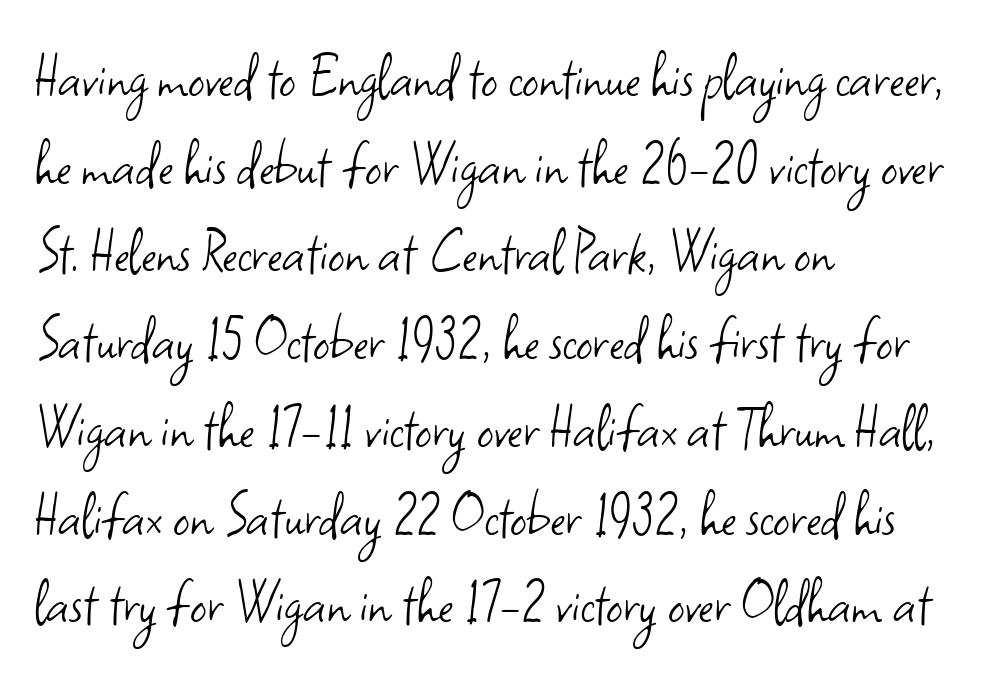
This is sans-serif lettering, the kind often seen on screens and signage. Honestly, there is no underline to notice here at all. Varying glyph widths throughout — classic text-font behaviour.
